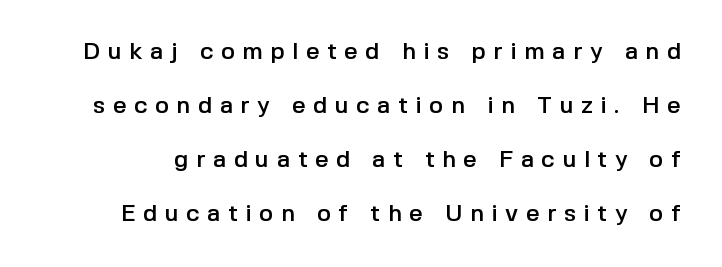
Q: Is the text italic (slanted)? A: No, it is upright.
Q: Is the text underlined? A: No.
Q: Is the spacing between letters normal or unusually wide? A: Unusually wide.
Q: Is the spacing between lines tight, normal or loose? A: Loose.
